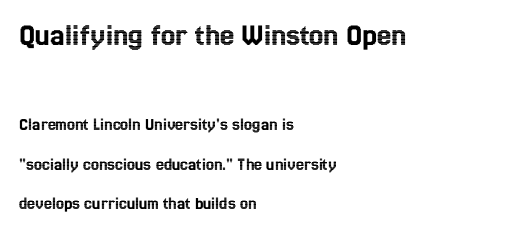
{"italic": "no", "width": "condensed", "x_height": "medium", "monospaced": "no", "underline": "no", "align": "left", "line_spacing": "loose", "line_spacing_ratio": 2.2, "letter_spacing": "normal", "letter_spacing_em": 0.0, "larger_block": "first", "size_ratio": 1.78, "glyph_px": 32}
